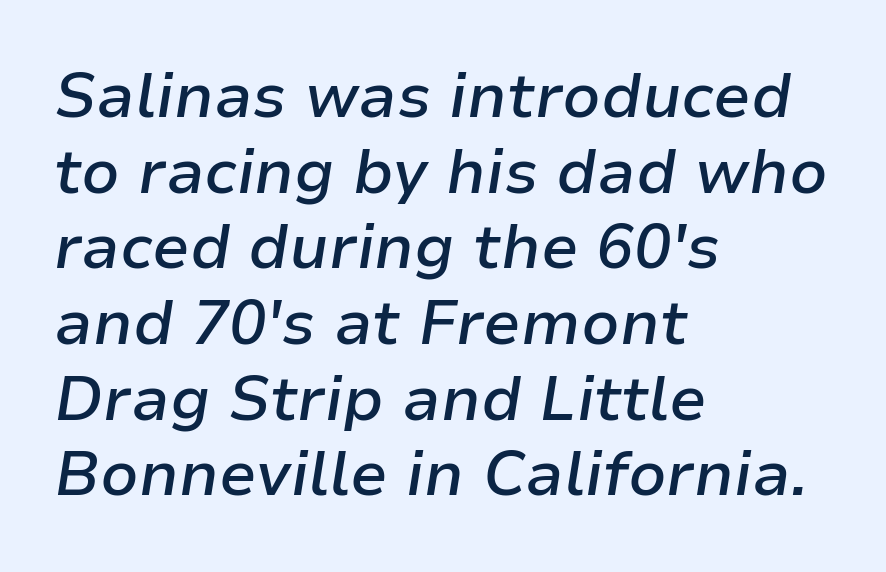
The image shows 62 px semibold type, italic (leaning right); set left-aligned, line spacing 1.22x, normal letter spacing, not underlined; low stroke contrast and a medium x-height.
